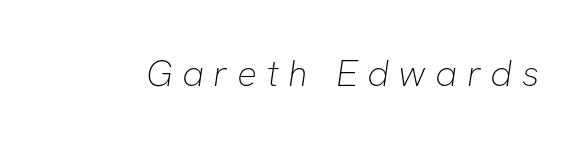
Observe the wide spacing: letters keep a clear distance from each other. Is this a fixed-width face? No — the glyphs have proportional, varying widths. Decoration check: the copy has no underline. Observe the absence of serifs on each vertical stroke in this sample.
